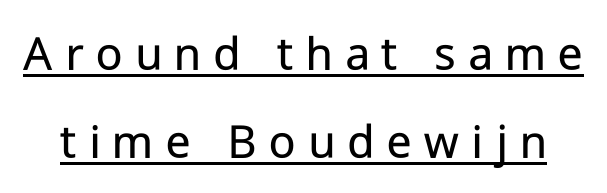
{"serif": "no", "italic": "no", "bold": "no", "weight": "regular", "width": "normal", "stroke_contrast": "low", "x_height": "medium", "monospaced": "no", "underline": "yes", "line_spacing_ratio": 1.72, "letter_spacing": "wide", "letter_spacing_em": 0.24, "glyph_px": 51}
